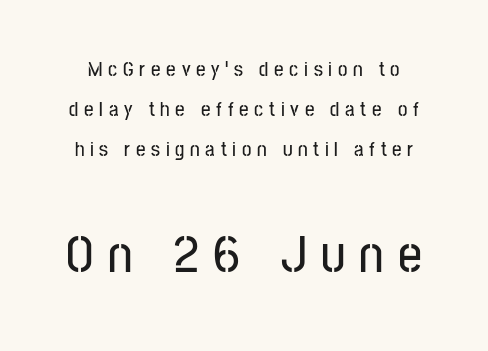
Does the bottom block carry the larger type? Yes, it does. You could not count columns in this text — the font is proportionally spaced. The designer went with a sans here, leaving each stem footless. This block would shrink considerably if given ordinary leading; it's expanded now.
